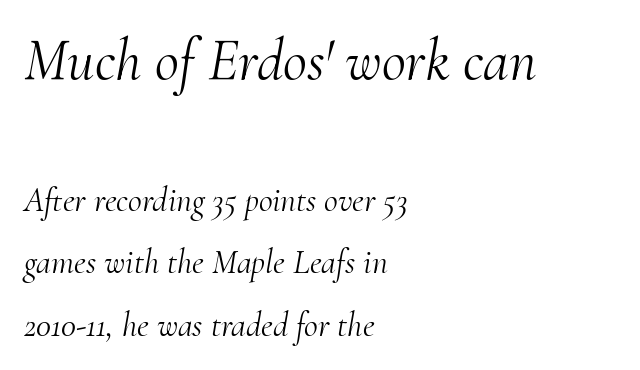
Does the bottom block carry the larger type? No, the top block does. The strip under each line holds only bare page. Honestly, the letter spacing is just normal — you wouldn't notice it. Emphasis-style slanted type is in use. In CSS terms this would be text-align: left.
